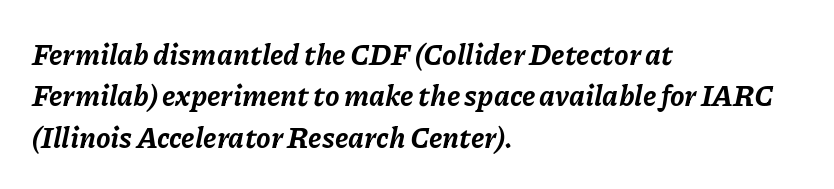
The image shows 29 px bold type, italic (leaning right); set left-aligned, normal line spacing (1.43x), normal letter spacing, not underlined; low stroke contrast and a medium x-height.
